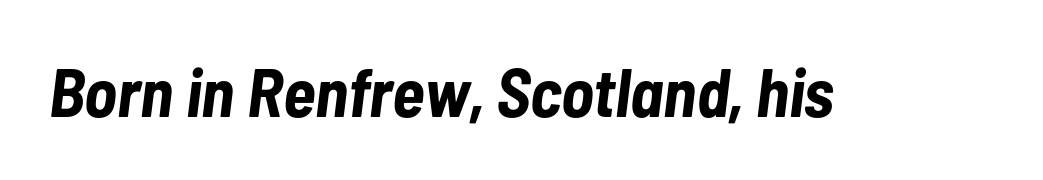
{"italic": "yes", "lean": "right", "slant_degrees": 7, "bold": "yes", "weight": "bold", "width": "condensed", "stroke_contrast": "low", "x_height": "medium", "monospaced": "no", "underline": "no", "letter_spacing": "normal", "letter_spacing_em": 0.0, "glyph_px": 68}
